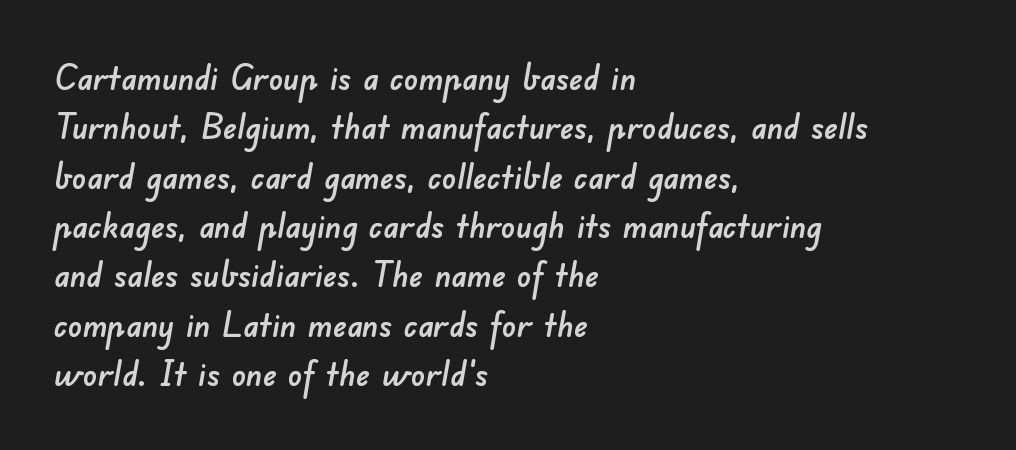
{"serif": "no", "width": "normal", "stroke_contrast": "low", "x_height": "small", "monospaced": "no", "underline": "no", "align": "left", "line_spacing": "normal", "line_spacing_ratio": 1.41, "letter_spacing": "normal", "letter_spacing_em": 0.0, "glyph_px": 35}
